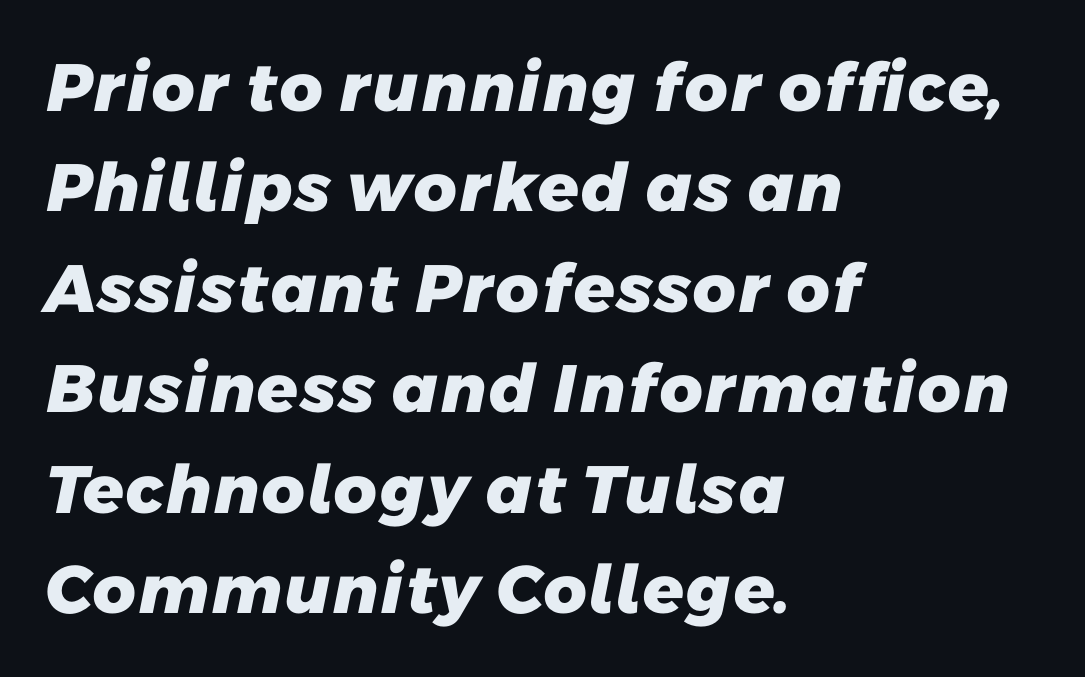
Does the copy run flush right? No — it runs flush left. These lines keep a tight, regular rhythm from letter to letter. Is this a fixed-width face? No — the glyphs have proportional, varying widths. Descenders are the only things crossing below the line. Examine the stroke ends and you'll find no serifs.
